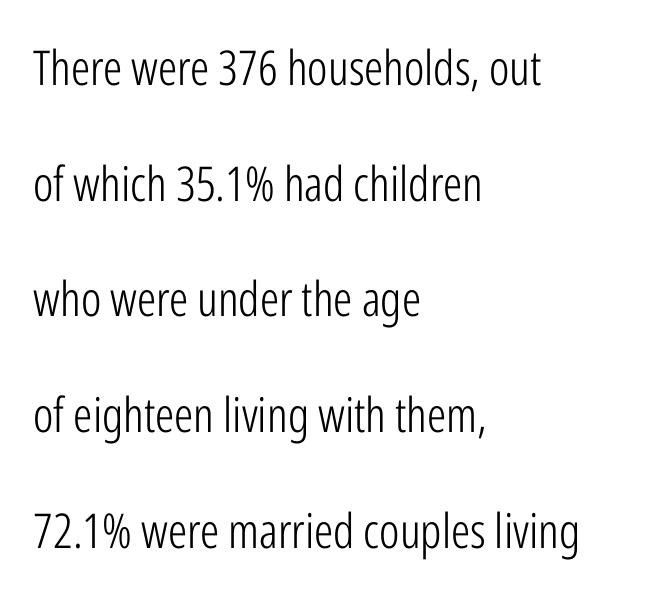
Every character sits straight up, as roman type does. No word sits above an underline. Rows of type keep a wide berth in the vertical direction. You can tell from the bare stems that sans-serif type was used. The passage shown is not bold in any degree. The horizontal fit of the characters is conventional and even.
